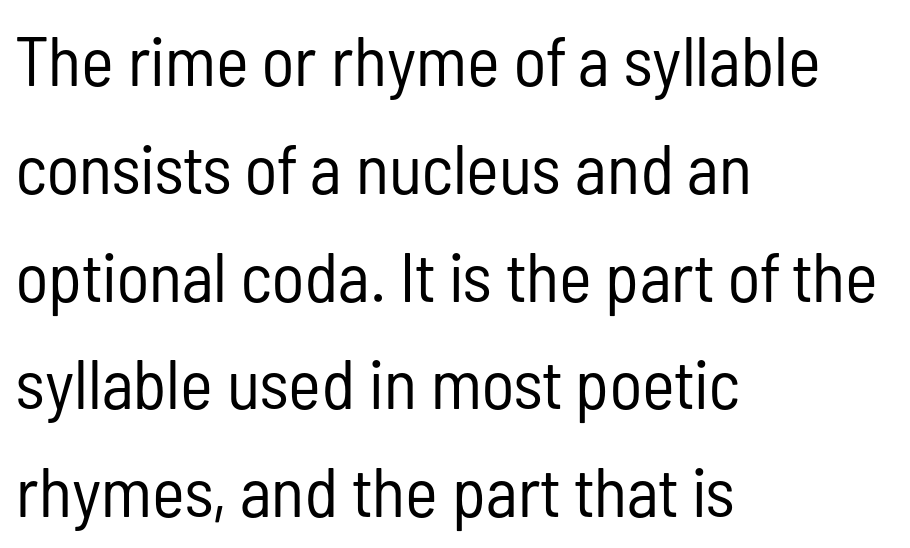
Q: Is the text bold? A: No.
Q: Is the text italic (slanted)? A: No, it is upright.
Q: Is the typeface a serif or a sans-serif typeface? A: Sans-serif.
Q: Is the text underlined? A: No.
Q: How is the paragraph aligned? A: Left-aligned.
Q: Is the spacing between letters normal or unusually wide? A: Normal.
Q: Is the spacing between lines tight, normal or loose? A: Normal.
Q: Width (condensed, normal, or wide)? A: Condensed.
Q: Stroke contrast? A: Low.
Q: x-height? A: Medium.
Q: Monospaced? A: No.
